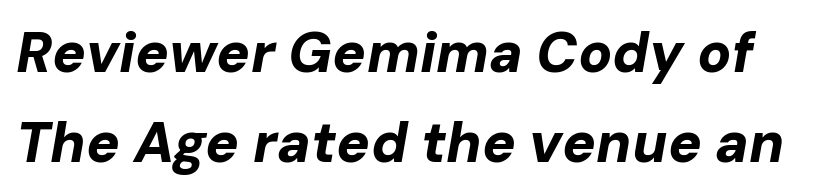
Typographic density is high because the face is bold. The vertical gap from one line to the next is medium. The letters are slanted; this is an italic face. The specimen omits any rule beneath the text block's lines.
